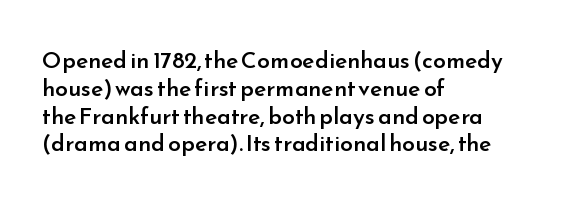
{"italic": "no", "bold": "semi", "underline": "no", "align": "left", "line_spacing_ratio": 1.21, "letter_spacing": "normal", "letter_spacing_em": 0.0, "glyph_px": 23}
